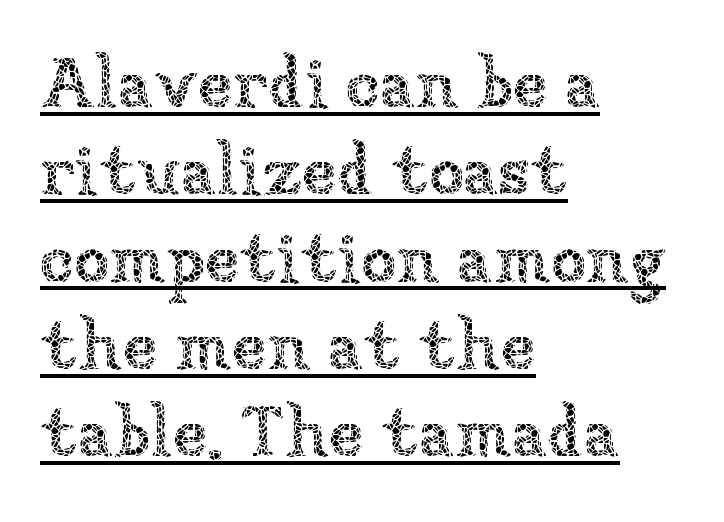
Q: Is the text bold? A: No.
Q: Is the text italic (slanted)? A: No, it is upright.
Q: Is the text underlined? A: Yes.
Q: How is the paragraph aligned? A: Left-aligned.
Q: Is the spacing between letters normal or unusually wide? A: Normal.
Q: Width (condensed, normal, or wide)? A: Normal.
Q: Stroke contrast? A: Low.
Q: x-height? A: Medium.
Q: Monospaced? A: No.
